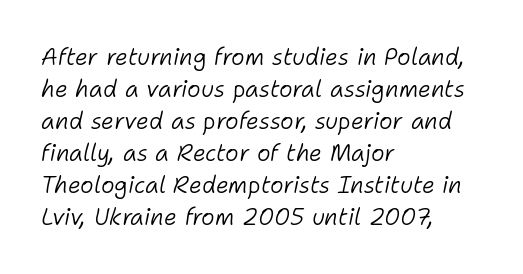
{"italic": "yes", "lean": "right", "slant_degrees": 11, "bold": "no", "underline": "no", "align": "left", "line_spacing": "normal", "line_spacing_ratio": 1.39, "letter_spacing": "normal", "letter_spacing_em": 0.0, "glyph_px": 23}
